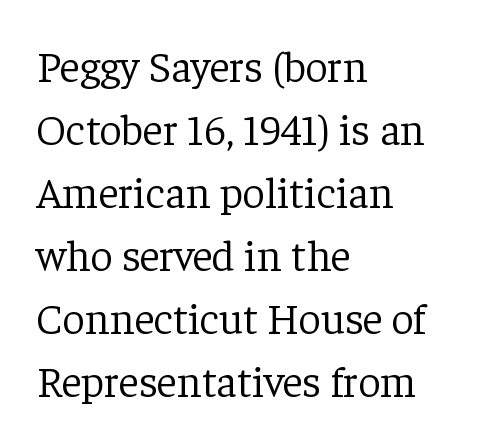
The image shows 44 px light serif type, upright; set left-aligned, normal line spacing (1.43x), normal letter spacing, not underlined; low stroke contrast and a medium x-height.
